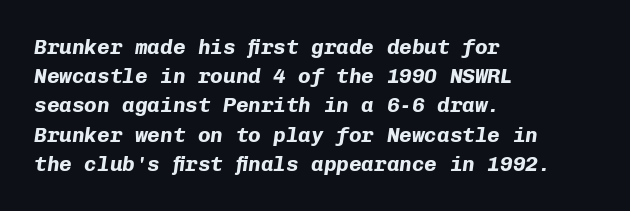
Nobody touched the tracking dial on this one. These lines sit exactly where default settings would place them. Stroke thickness is high; the sample reads as a true bold. Is the block centered? No — it sits flush against the left margin. Style check: oblique. Unmarked baselines from the first word to the last.
